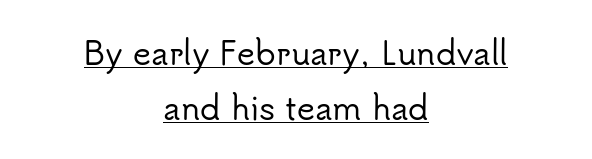
The image shows 31 px sans-serif type, upright; set centered, line spacing 1.78x, normal letter spacing, underlined; low stroke contrast and a small x-height.
